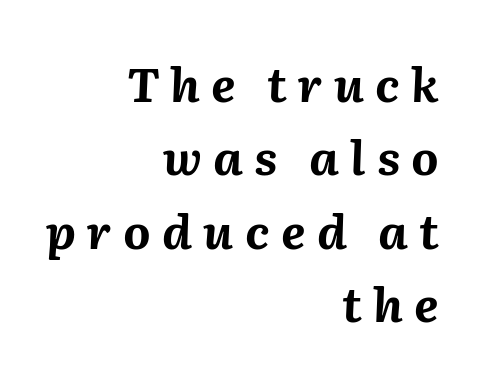
Q: Is the text bold? A: Yes.
Q: Is the text italic (slanted)? A: Yes, it leans right by about 2 degrees.
Q: Is the text underlined? A: No.
Q: How is the paragraph aligned? A: Right-aligned.
Q: Is the spacing between letters normal or unusually wide? A: Unusually wide.
Q: Is the spacing between lines tight, normal or loose? A: Normal.
Q: Width (condensed, normal, or wide)? A: Normal.
Q: Stroke contrast? A: Medium.
Q: x-height? A: Medium.
Q: Monospaced? A: No.
